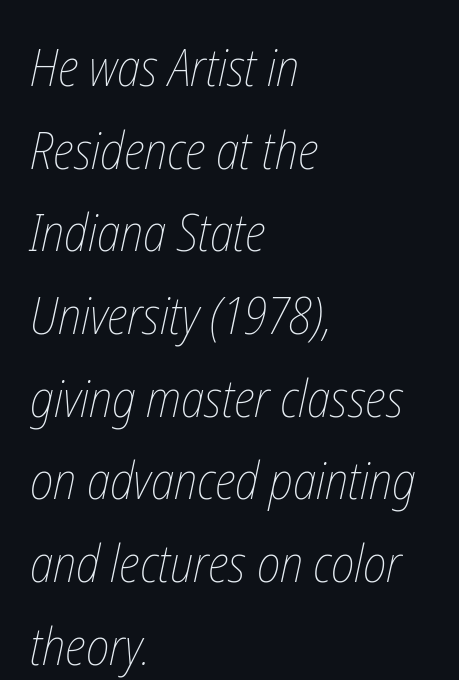
Q: Is the text bold? A: No.
Q: Is the text underlined? A: No.
Q: How is the paragraph aligned? A: Left-aligned.
Q: Is the spacing between letters normal or unusually wide? A: Normal.
Q: Is the spacing between lines tight, normal or loose? A: Normal.
Q: Width (condensed, normal, or wide)? A: Condensed.
Q: Stroke contrast? A: Low.
Q: x-height? A: Medium.
Q: Monospaced? A: No.
